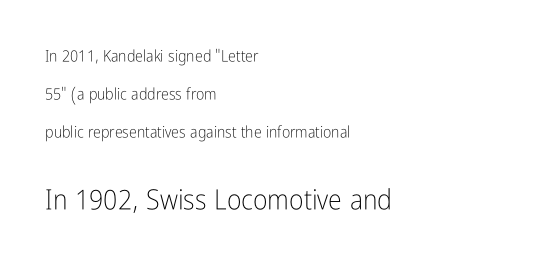
Q: Is the text bold? A: No.
Q: Is the text italic (slanted)? A: No, it is upright.
Q: Is the typeface a serif or a sans-serif typeface? A: Sans-serif.
Q: Is the text underlined? A: No.
Q: How is the paragraph aligned? A: Left-aligned.
Q: Is the spacing between letters normal or unusually wide? A: Normal.
Q: Is the spacing between lines tight, normal or loose? A: Loose.
Q: Which block of text is set in a larger size, the first (top) or the second (bottom)? A: The second (bottom) one.
Q: Width (condensed, normal, or wide)? A: Condensed.
Q: Stroke contrast? A: Low.
Q: x-height? A: Medium.
Q: Monospaced? A: No.
